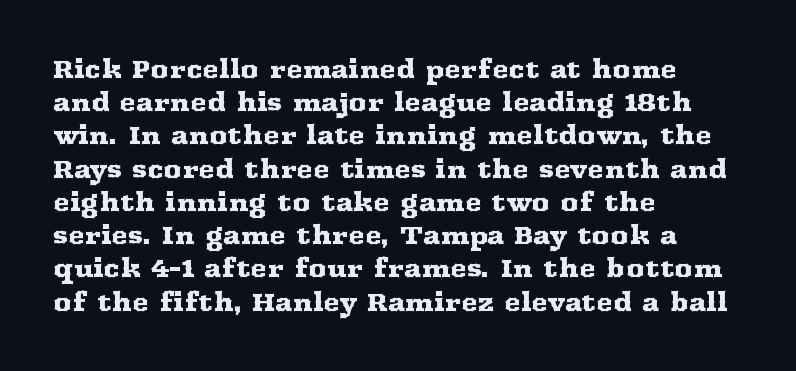
The image shows 25 px text type, upright; set left-aligned, normal line spacing (1.33x), normal letter spacing, not underlined.
